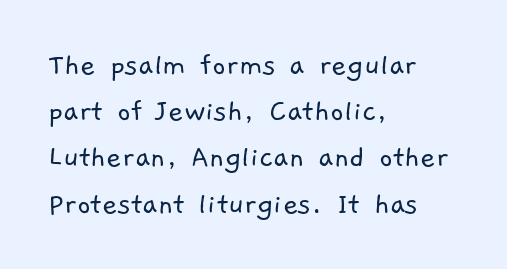
Q: Is the text bold? A: No.
Q: Is the typeface a serif or a sans-serif typeface? A: Sans-serif.
Q: Is the text underlined? A: No.
Q: How is the paragraph aligned? A: Left-aligned.
Q: Is the spacing between letters normal or unusually wide? A: Normal.
Q: Is the spacing between lines tight, normal or loose? A: Normal.
Q: Width (condensed, normal, or wide)? A: Normal.
Q: Stroke contrast? A: Low.
Q: x-height? A: Medium.
Q: Monospaced? A: No.
